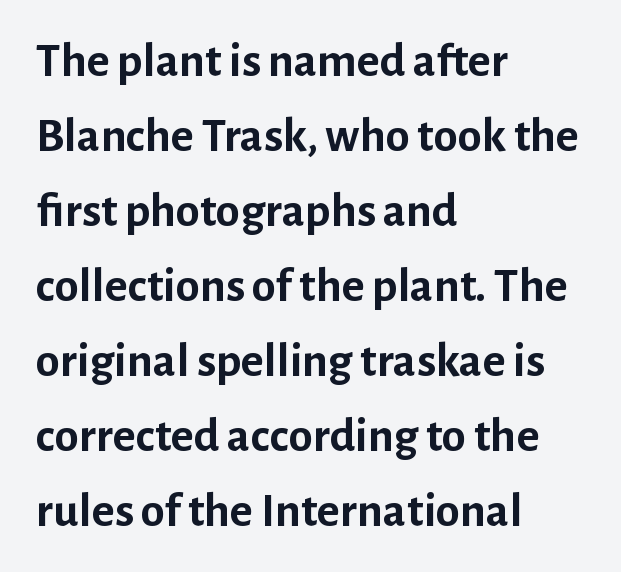
The image shows 49 px semibold sans-serif type, upright; set left-aligned, normal line spacing (1.53x), normal letter spacing, not underlined; low stroke contrast and a medium x-height.
